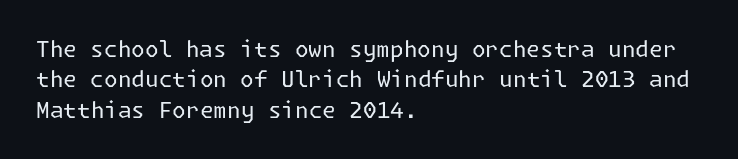
A quiet, ordinary-to-light weight characterises the typeface. The text block is weighted toward the left margin, trailing off unevenly rightward. This rendering leaves character spacing at its baseline value. Characters remain perfectly vertical along every line. The strip under each line holds only bare page.
